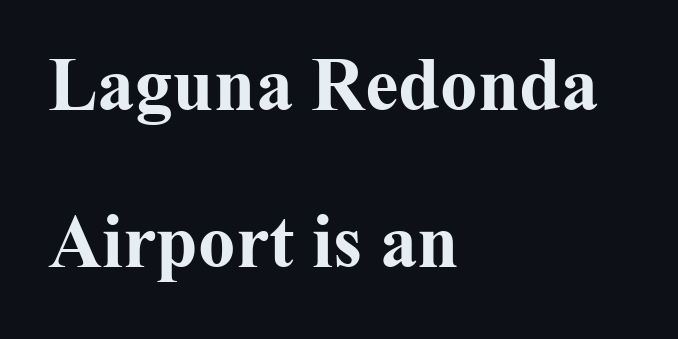
Q: Is the text bold? A: Yes.
Q: Is the text italic (slanted)? A: No, it is upright.
Q: Is the typeface a serif or a sans-serif typeface? A: Serif.
Q: Is the text underlined? A: No.
Q: How is the paragraph aligned? A: Left-aligned.
Q: Is the spacing between letters normal or unusually wide? A: Normal.
Q: Is the spacing between lines tight, normal or loose? A: Loose.
Q: Width (condensed, normal, or wide)? A: Normal.
Q: Stroke contrast? A: Medium.
Q: x-height? A: Medium.
Q: Monospaced? A: No.
